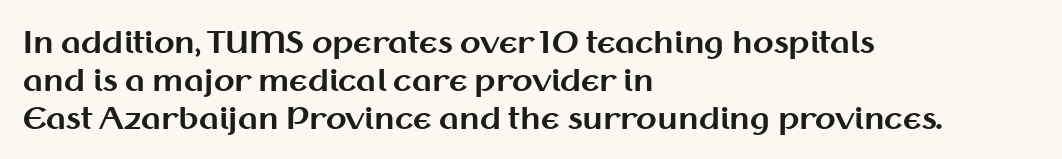
The image shows 30 px bold sans-serif type, upright; set left-aligned, normal line spacing (1.26x), normal letter spacing, not underlined; medium stroke contrast and a medium x-height.
